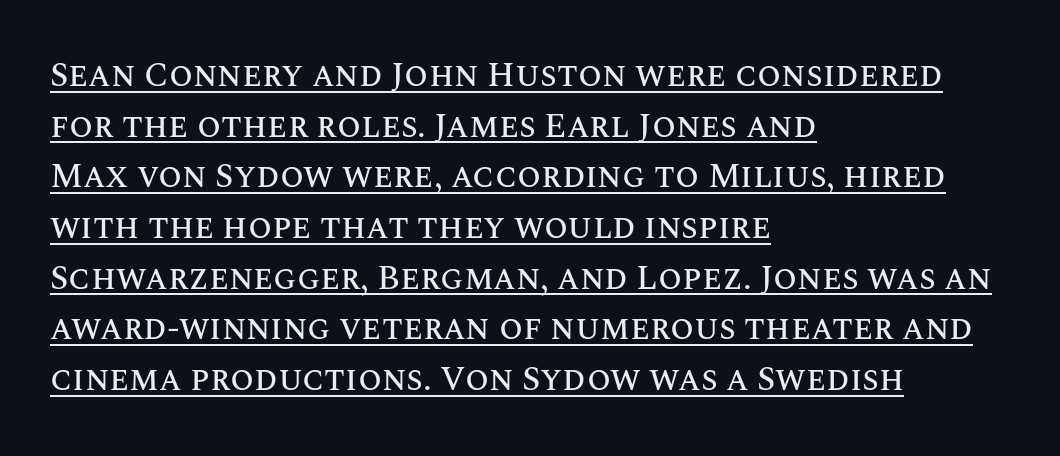
Q: Is the text italic (slanted)? A: No, it is upright.
Q: Is the text underlined? A: Yes.
Q: How is the paragraph aligned? A: Left-aligned.
Q: Is the spacing between letters normal or unusually wide? A: Normal.
Q: Is the spacing between lines tight, normal or loose? A: Normal.
Q: Width (condensed, normal, or wide)? A: Normal.
Q: Stroke contrast? A: Medium.
Q: x-height? A: Large.
Q: Monospaced? A: No.
